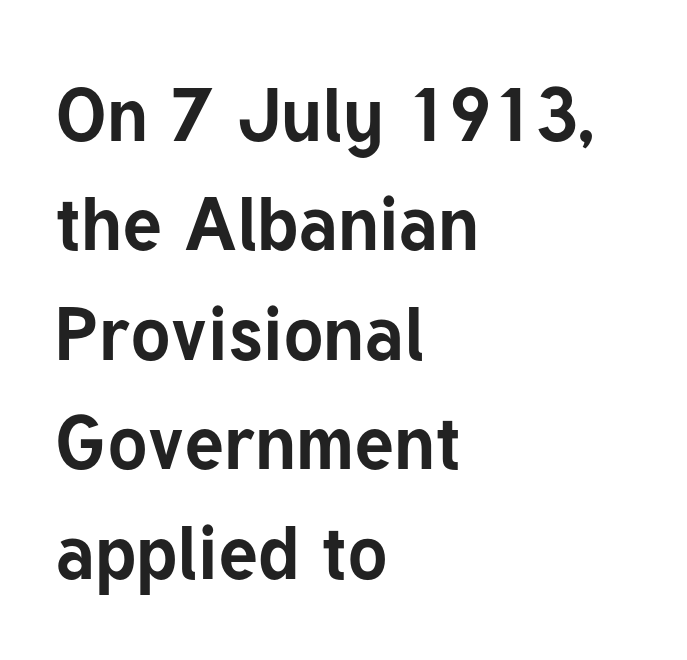
Q: Is the text bold? A: Yes.
Q: Is the text italic (slanted)? A: No, it is upright.
Q: Is the typeface a serif or a sans-serif typeface? A: Sans-serif.
Q: Is the text underlined? A: No.
Q: How is the paragraph aligned? A: Left-aligned.
Q: Is the spacing between letters normal or unusually wide? A: Normal.
Q: Is the spacing between lines tight, normal or loose? A: Normal.
Q: Width (condensed, normal, or wide)? A: Normal.
Q: Stroke contrast? A: Low.
Q: x-height? A: Medium.
Q: Monospaced? A: No.
